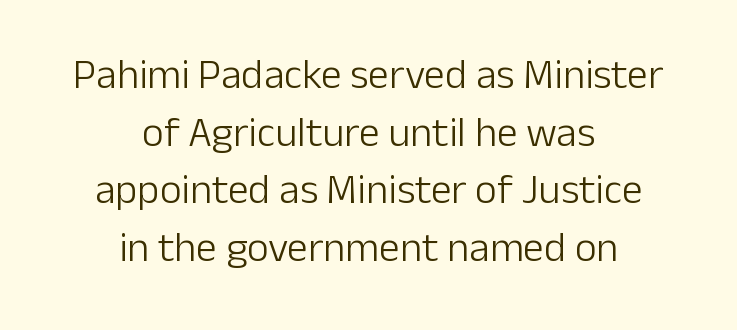
The typesetting does not lean heavy: it is not bold. The passage shown is typeset with a sans-serif family. In terms of letterspacing, this is plain default setting. Think of a printed novel: that variable character pitch is what you see here. Reading down the column, the eye jumps a familiar distance to each next line.
